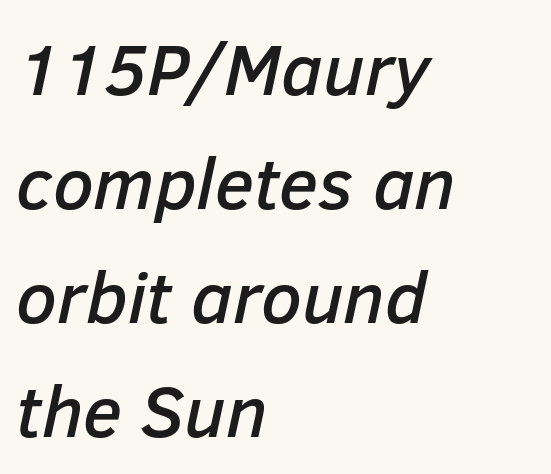
{"italic": "yes", "lean": "right", "slant_degrees": 12, "width": "normal", "stroke_contrast": "low", "x_height": "medium", "monospaced": "no", "underline": "no", "align": "left", "line_spacing": "normal", "line_spacing_ratio": 1.56, "letter_spacing": "normal", "letter_spacing_em": 0.0, "glyph_px": 73}
